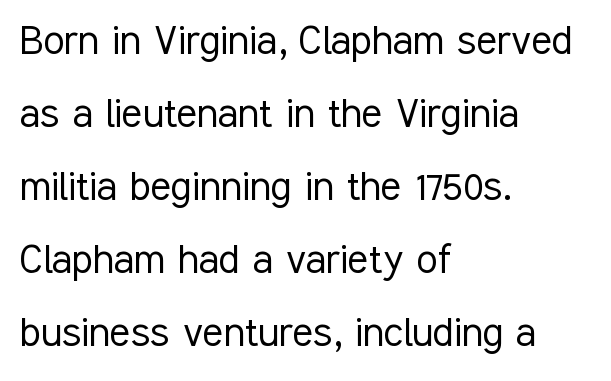
The image shows 48 px light, condensed sans-serif type, upright; set left-aligned, normal line spacing (1.52x), normal letter spacing, not underlined; low stroke contrast and a medium x-height.
